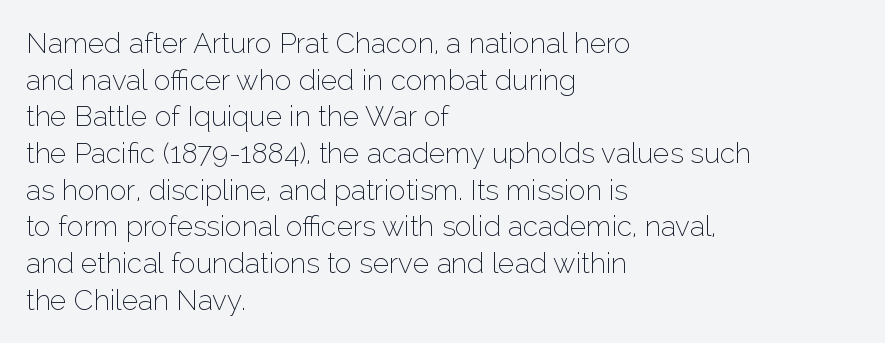
Q: Is the text bold? A: No.
Q: Is the text italic (slanted)? A: No, it is upright.
Q: Is the typeface a serif or a sans-serif typeface? A: Sans-serif.
Q: Is the text underlined? A: No.
Q: How is the paragraph aligned? A: Left-aligned.
Q: Is the spacing between letters normal or unusually wide? A: Normal.
Q: Is the spacing between lines tight, normal or loose? A: Normal.
Q: Width (condensed, normal, or wide)? A: Normal.
Q: Stroke contrast? A: Low.
Q: x-height? A: Medium.
Q: Monospaced? A: No.
